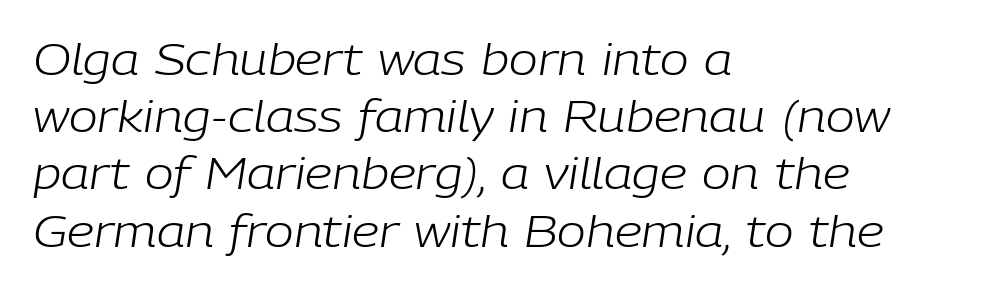
{"italic": "yes", "lean": "right", "slant_degrees": 9, "bold": "no", "weight": "light", "width": "normal", "stroke_contrast": "low", "x_height": "medium", "monospaced": "no", "underline": "no", "align": "left", "line_spacing": "normal", "line_spacing_ratio": 1.33, "letter_spacing": "normal", "letter_spacing_em": 0.0, "glyph_px": 43}
